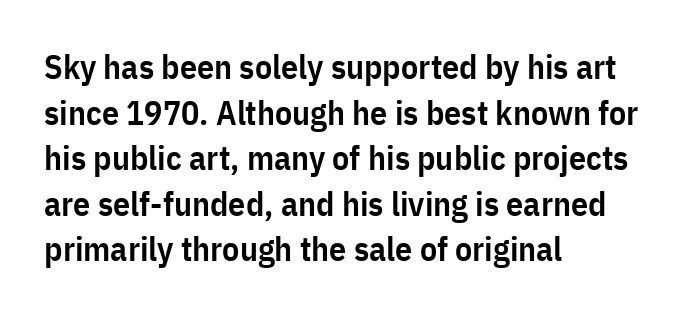
The image shows 34 px semibold, condensed sans-serif type, upright; set left-aligned, normal line spacing (1.34x), normal letter spacing, not underlined; low stroke contrast and a medium x-height.
